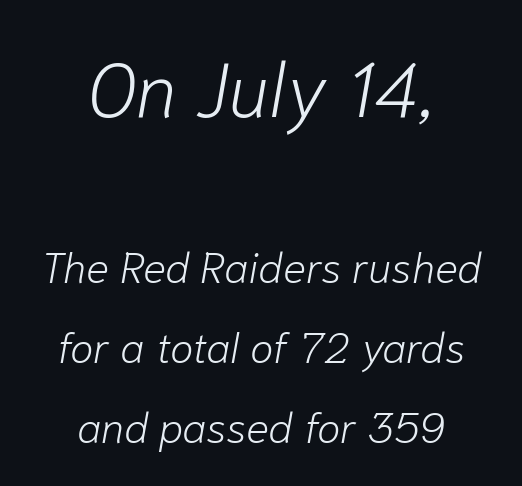
Q: Is the text bold? A: No.
Q: Is the text italic (slanted)? A: Yes, it leans right by about 10 degrees.
Q: Is the text underlined? A: No.
Q: How is the paragraph aligned? A: Centered.
Q: Is the spacing between letters normal or unusually wide? A: Normal.
Q: Which block of text is set in a larger size, the first (top) or the second (bottom)? A: The first (top) one.
Q: Width (condensed, normal, or wide)? A: Normal.
Q: Stroke contrast? A: Low.
Q: x-height? A: Medium.
Q: Monospaced? A: No.
